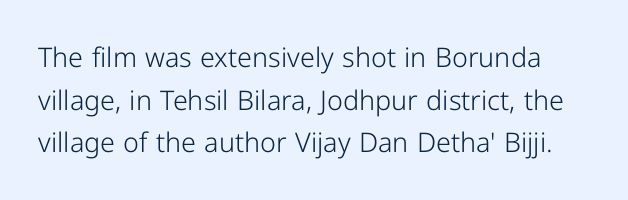
The image shows 27 px text type, upright; set normal line spacing (1.58x), normal letter spacing, not underlined.
